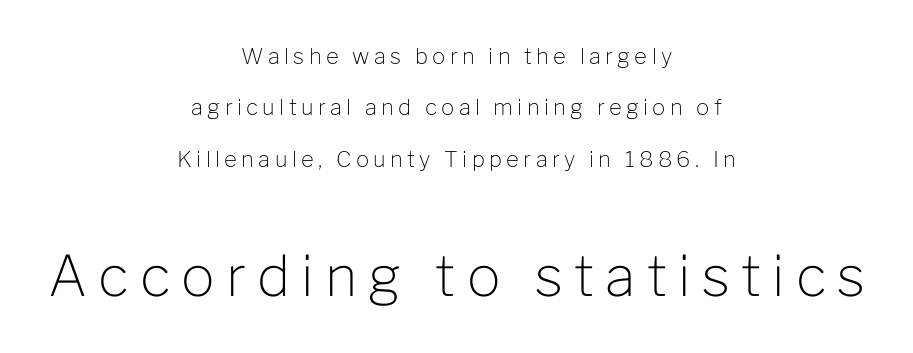
Q: Is the text bold? A: No.
Q: Is the text italic (slanted)? A: No, it is upright.
Q: Is the typeface a serif or a sans-serif typeface? A: Sans-serif.
Q: Is the text underlined? A: No.
Q: How is the paragraph aligned? A: Centered.
Q: Is the spacing between letters normal or unusually wide? A: Unusually wide.
Q: Is the spacing between lines tight, normal or loose? A: Loose.
Q: Which block of text is set in a larger size, the first (top) or the second (bottom)? A: The second (bottom) one.
Q: Width (condensed, normal, or wide)? A: Normal.
Q: Stroke contrast? A: Low.
Q: x-height? A: Medium.
Q: Monospaced? A: No.
